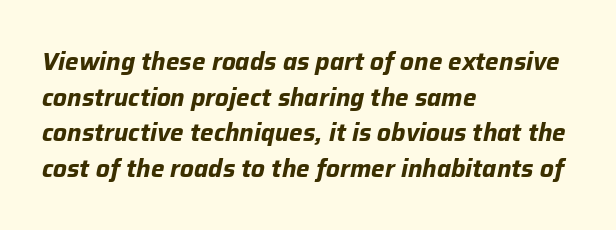
Q: Is the text bold? A: Yes.
Q: Is the text italic (slanted)? A: Yes, it leans right by about 12 degrees.
Q: Is the text underlined? A: No.
Q: How is the paragraph aligned? A: Left-aligned.
Q: Is the spacing between letters normal or unusually wide? A: Normal.
Q: Is the spacing between lines tight, normal or loose? A: Normal.
